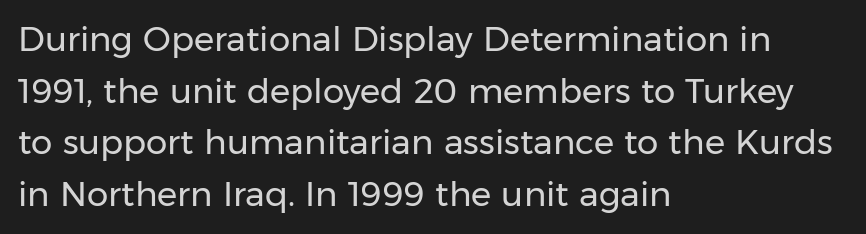
Q: Is the text bold? A: No.
Q: Is the text italic (slanted)? A: No, it is upright.
Q: Is the typeface a serif or a sans-serif typeface? A: Sans-serif.
Q: Is the text underlined? A: No.
Q: How is the paragraph aligned? A: Left-aligned.
Q: Is the spacing between letters normal or unusually wide? A: Normal.
Q: Is the spacing between lines tight, normal or loose? A: Normal.
Q: Width (condensed, normal, or wide)? A: Normal.
Q: Stroke contrast? A: Low.
Q: x-height? A: Medium.
Q: Monospaced? A: No.
